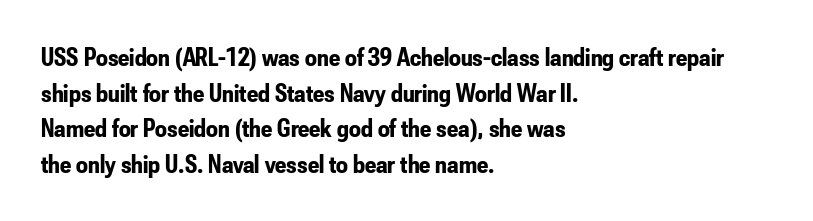
Descenders are the only things crossing below the line. Weight: bold. The tracking reads as untouched default to a designer's eye. A typesetter would mark this as roman, not italic.
